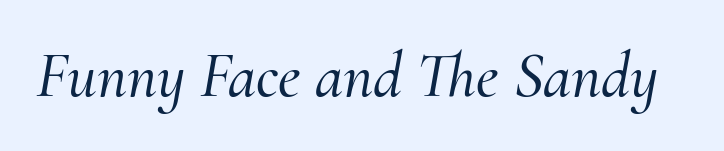
The image shows 64 px serif type, italic (leaning right); set normal letter spacing, not underlined; medium stroke contrast and a small x-height.
